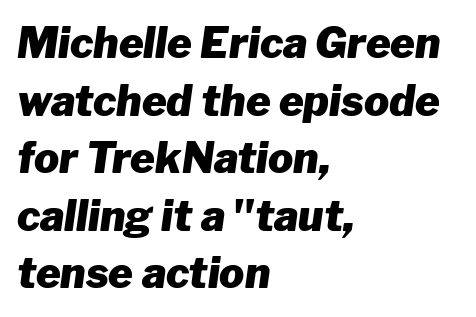
The passage shown is typed in a proportional face where columns would drift. Its strokes are broad and dark, the hallmark of bold type. Vertically, the passage feels balanced, rows spaced as you'd expect. Emphasis-style slanted type is in use. Nobody drew a line under any word here. The paragraph shown leans on its left margin.
